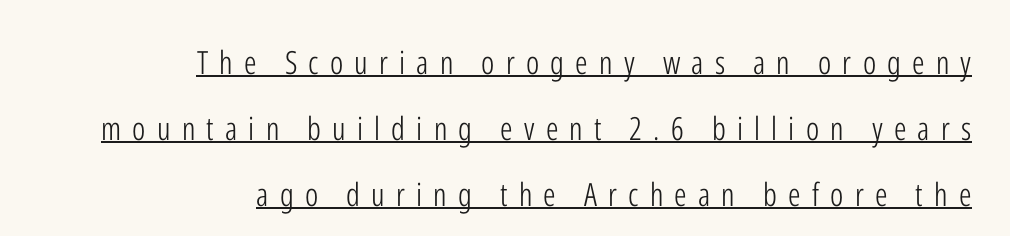
{"serif": "no", "italic": "no", "bold": "no", "weight": "light", "width": "condensed", "stroke_contrast": "low", "x_height": "medium", "monospaced": "no", "underline": "yes", "align": "right", "line_spacing": "loose", "line_spacing_ratio": 2.06, "letter_spacing": "wide", "letter_spacing_em": 0.35, "glyph_px": 32}
